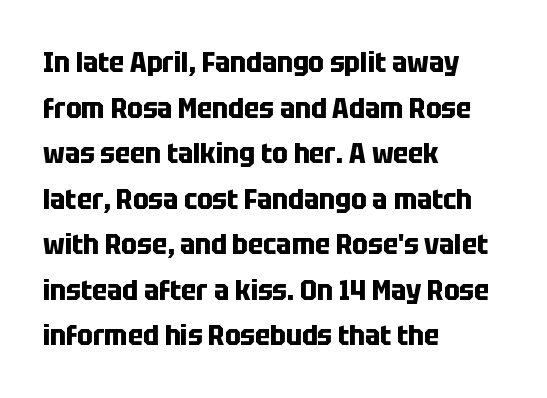
Q: Is the text bold? A: Yes.
Q: Is the text italic (slanted)? A: No, it is upright.
Q: Is the typeface a serif or a sans-serif typeface? A: Sans-serif.
Q: Is the text underlined? A: No.
Q: How is the paragraph aligned? A: Left-aligned.
Q: Is the spacing between letters normal or unusually wide? A: Normal.
Q: Is the spacing between lines tight, normal or loose? A: Normal.
Q: Width (condensed, normal, or wide)? A: Condensed.
Q: Stroke contrast? A: Low.
Q: x-height? A: Large.
Q: Monospaced? A: No.
